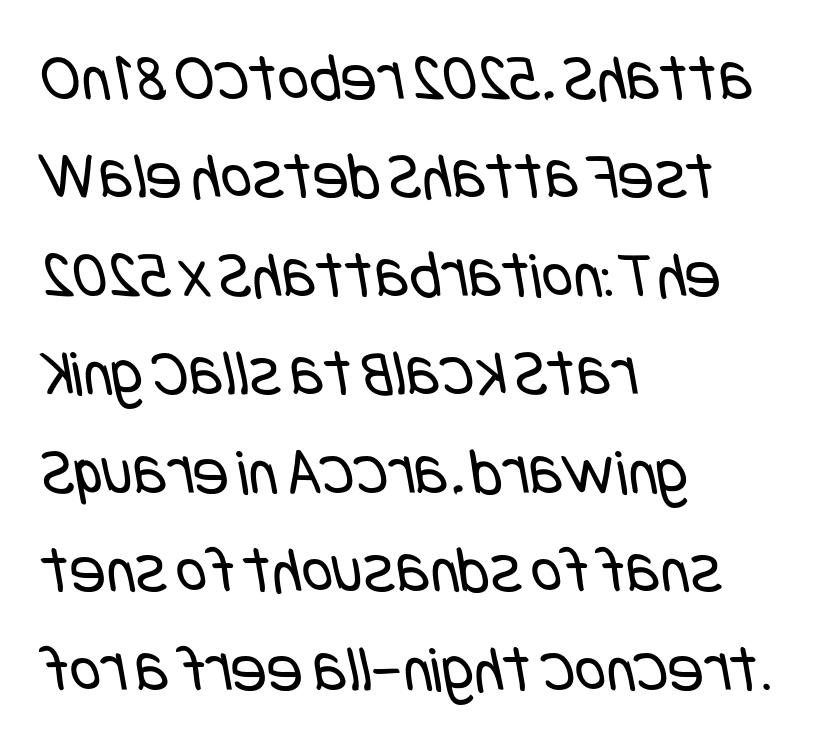
{"serif": "no", "bold": "no", "weight": "regular", "width": "condensed", "stroke_contrast": "low", "x_height": "large", "underline": "no", "align": "left", "line_spacing": "normal", "line_spacing_ratio": 1.47, "letter_spacing": "normal", "letter_spacing_em": 0.0, "glyph_px": 67}
